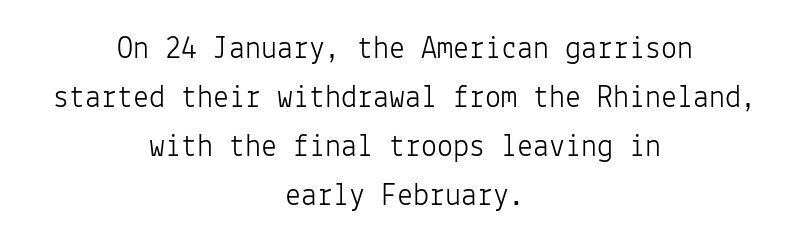
The image shows 32 px light sans-serif type, upright, monospaced; set centered, normal line spacing (1.53x), normal letter spacing, not underlined; low stroke contrast and a medium x-height.
